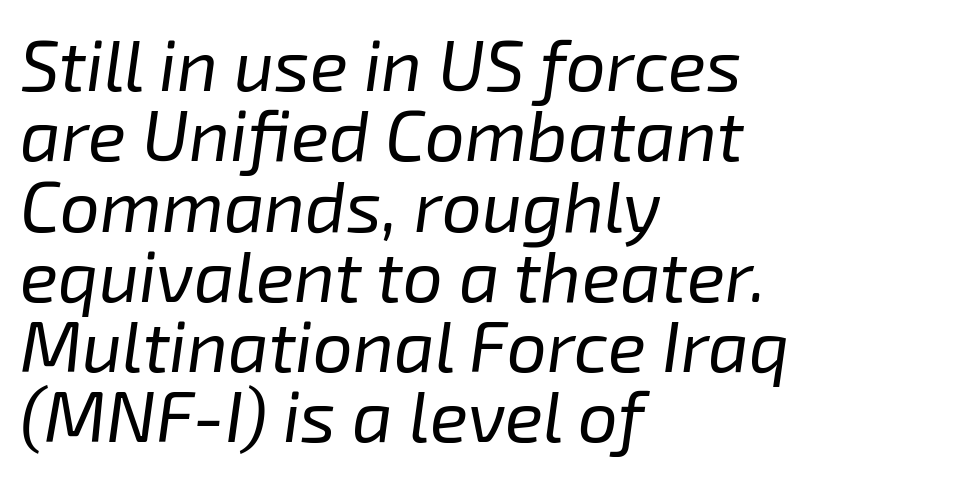
Q: Is the text bold? A: No.
Q: Is the text italic (slanted)? A: Yes, it leans right by about 8 degrees.
Q: Is the text underlined? A: No.
Q: How is the paragraph aligned? A: Left-aligned.
Q: Is the spacing between letters normal or unusually wide? A: Normal.
Q: Is the spacing between lines tight, normal or loose? A: Tight.
Q: Width (condensed, normal, or wide)? A: Normal.
Q: Stroke contrast? A: Low.
Q: x-height? A: Medium.
Q: Monospaced? A: No.
